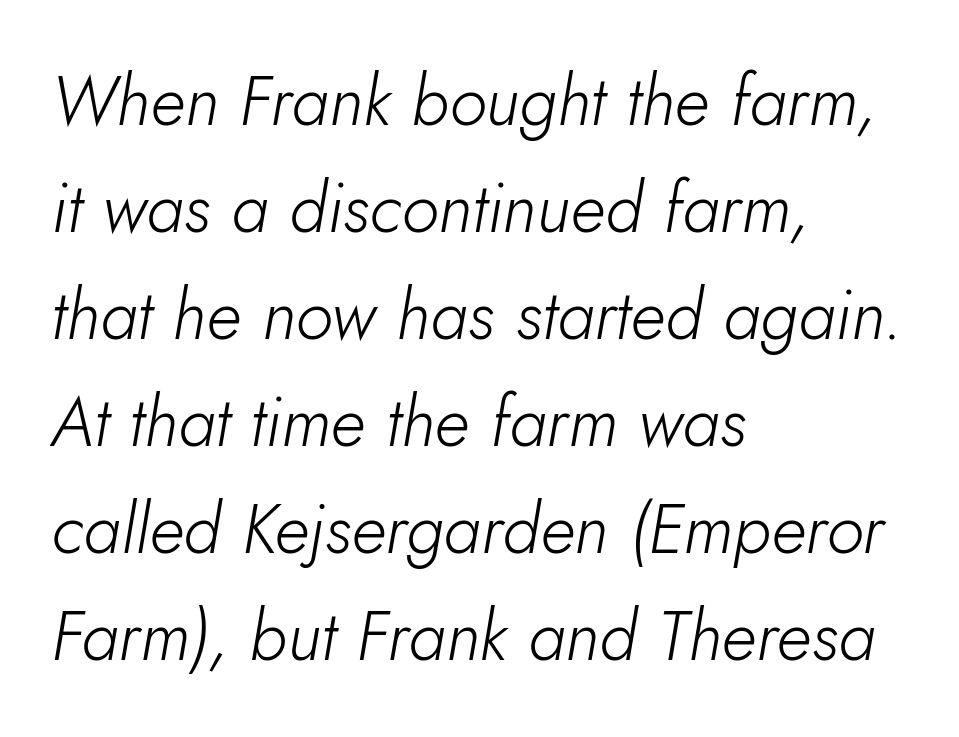
{"italic": "yes", "lean": "right", "slant_degrees": 5, "bold": "no", "weight": "light", "width": "normal", "stroke_contrast": "low", "x_height": "small", "monospaced": "no", "underline": "no", "align": "left", "line_spacing": "normal", "line_spacing_ratio": 1.55, "letter_spacing": "normal", "letter_spacing_em": 0.0, "glyph_px": 69}
